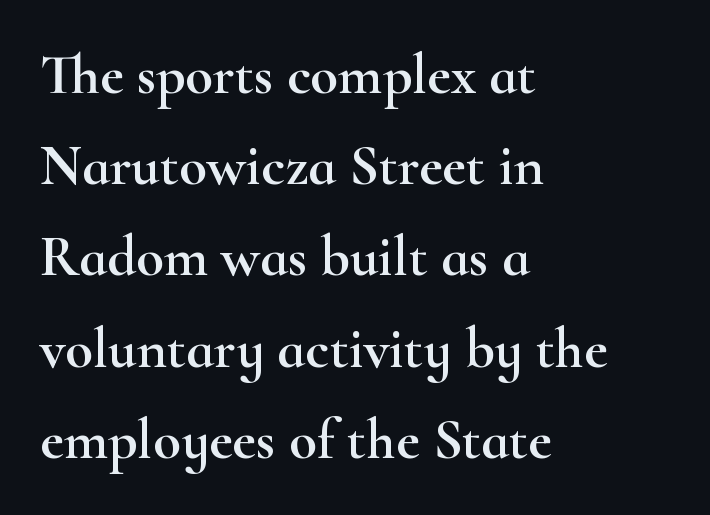
The image shows 57 px wide serif type, upright; set left-aligned, normal line spacing (1.6x), normal letter spacing, not underlined; high stroke contrast and a small x-height.
